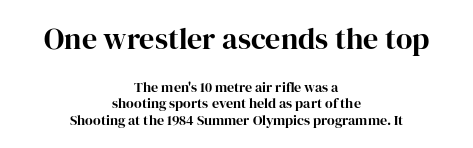
{"serif": "yes", "italic": "no", "width": "normal", "stroke_contrast": "high", "x_height": "medium", "monospaced": "no", "underline": "no", "align": "center", "line_spacing_ratio": 1.19, "letter_spacing": "normal", "letter_spacing_em": 0.0, "larger_block": "first", "size_ratio": 2.14, "glyph_px": 30}
